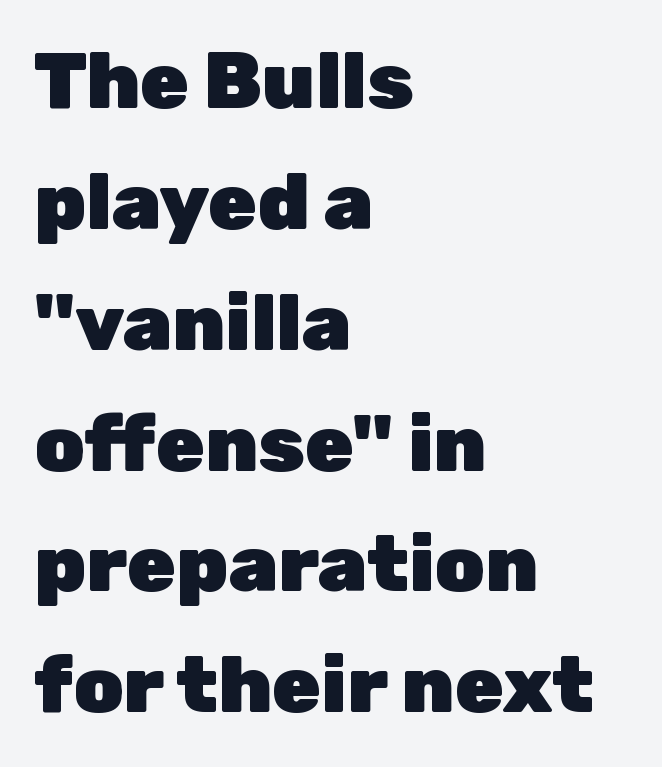
Q: Is the text bold? A: Yes.
Q: Is the text italic (slanted)? A: No, it is upright.
Q: Is the typeface a serif or a sans-serif typeface? A: Sans-serif.
Q: Is the text underlined? A: No.
Q: How is the paragraph aligned? A: Left-aligned.
Q: Is the spacing between letters normal or unusually wide? A: Normal.
Q: Is the spacing between lines tight, normal or loose? A: Normal.
Q: Width (condensed, normal, or wide)? A: Normal.
Q: Stroke contrast? A: Low.
Q: x-height? A: Medium.
Q: Monospaced? A: No.
